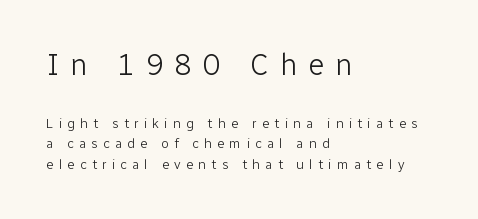
{"serif": "no", "italic": "no", "bold": "no", "weight": "light", "width": "normal", "stroke_contrast": "low", "x_height": "medium", "monospaced": "no", "underline": "no", "align": "left", "line_spacing": "normal", "line_spacing_ratio": 1.46, "letter_spacing": "wide", "letter_spacing_em": 0.36, "larger_block": "first", "size_ratio": 2.14, "glyph_px": 30}
